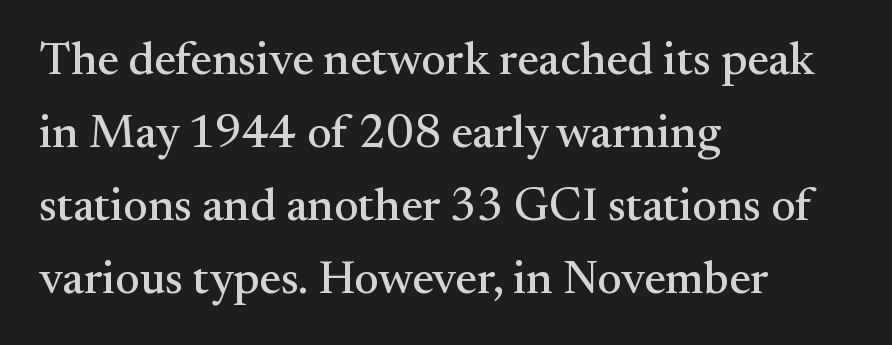
Q: Is the text italic (slanted)? A: No, it is upright.
Q: Is the typeface a serif or a sans-serif typeface? A: Serif.
Q: Is the text underlined? A: No.
Q: How is the paragraph aligned? A: Left-aligned.
Q: Is the spacing between letters normal or unusually wide? A: Normal.
Q: Is the spacing between lines tight, normal or loose? A: Normal.
Q: Width (condensed, normal, or wide)? A: Normal.
Q: Stroke contrast? A: Medium.
Q: x-height? A: Small.
Q: Monospaced? A: No.
